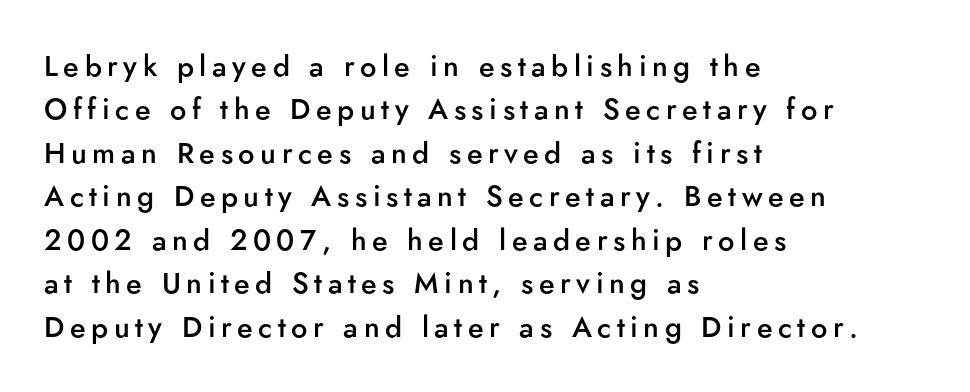
The image shows 29 px semibold sans-serif type, upright; set left-aligned, normal line spacing (1.5x), not underlined; low stroke contrast and a small x-height.
